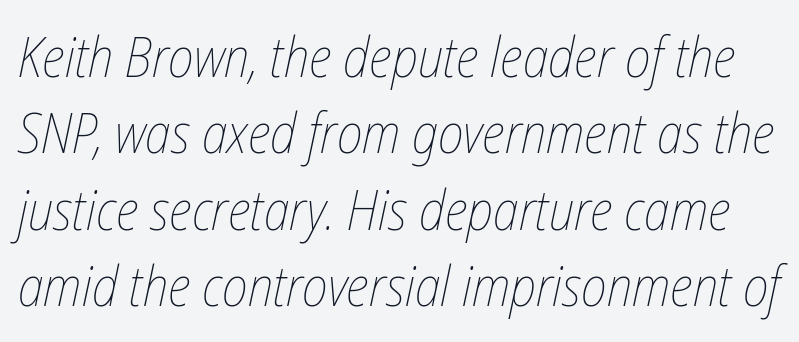
The image shows 55 px thin, condensed type, italic (leaning right); set normal line spacing (1.39x), normal letter spacing, not underlined; low stroke contrast and a medium x-height.
